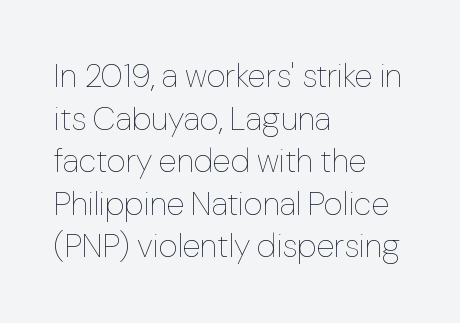
Q: Is the text bold? A: No.
Q: Is the text italic (slanted)? A: No, it is upright.
Q: Is the text underlined? A: No.
Q: How is the paragraph aligned? A: Left-aligned.
Q: Is the spacing between letters normal or unusually wide? A: Normal.
Q: Is the spacing between lines tight, normal or loose? A: Normal.
Q: Width (condensed, normal, or wide)? A: Normal.
Q: Stroke contrast? A: Low.
Q: x-height? A: Medium.
Q: Monospaced? A: No.
